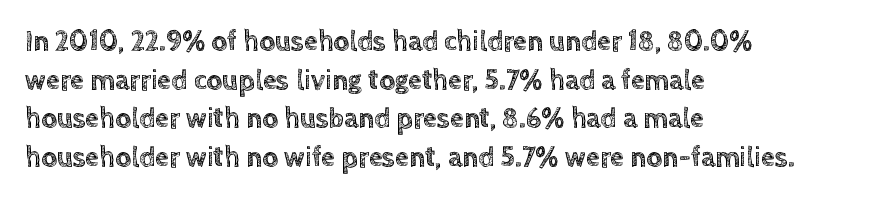
The image shows 28 px text type, upright; set left-aligned, normal line spacing (1.38x), normal letter spacing, not underlined; a large x-height.
